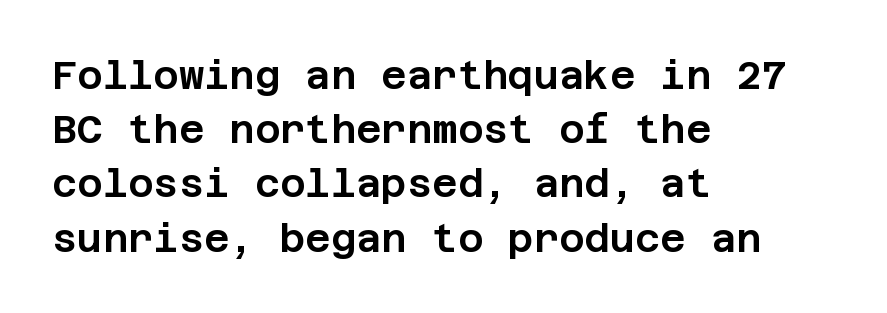
Just letters on the line, the space beneath them empty. This rendering uses left alignment, leaving the right contour irregular. Tracking here is standard; glyphs follow each other at the usual distance. The block of text has a typical density, with ordinary space between rows. Vertical strokes here are truly vertical.
